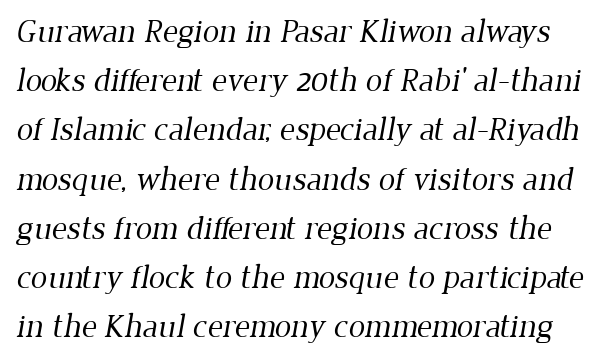
The image shows 33 px regular-weight serif type; set normal line spacing (1.49x), normal letter spacing, not underlined; low stroke contrast and a medium x-height.
